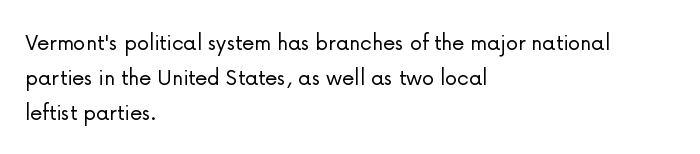
The image shows 25 px text type, upright; set left-aligned, normal line spacing (1.4x), normal letter spacing, not underlined.
